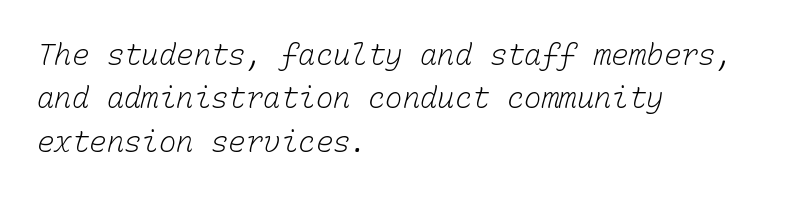
Q: Is the text bold? A: No.
Q: Is the text underlined? A: No.
Q: How is the paragraph aligned? A: Left-aligned.
Q: Is the spacing between letters normal or unusually wide? A: Normal.
Q: Is the spacing between lines tight, normal or loose? A: Normal.
Q: Width (condensed, normal, or wide)? A: Normal.
Q: Stroke contrast? A: Low.
Q: x-height? A: Medium.
Q: Monospaced? A: Yes.
